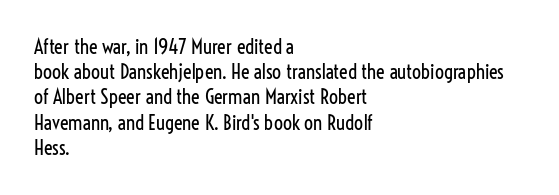
Q: Is the text bold? A: No.
Q: Is the text italic (slanted)? A: No, it is upright.
Q: Is the text underlined? A: No.
Q: How is the paragraph aligned? A: Left-aligned.
Q: Is the spacing between letters normal or unusually wide? A: Normal.
Q: Is the spacing between lines tight, normal or loose? A: Normal.
